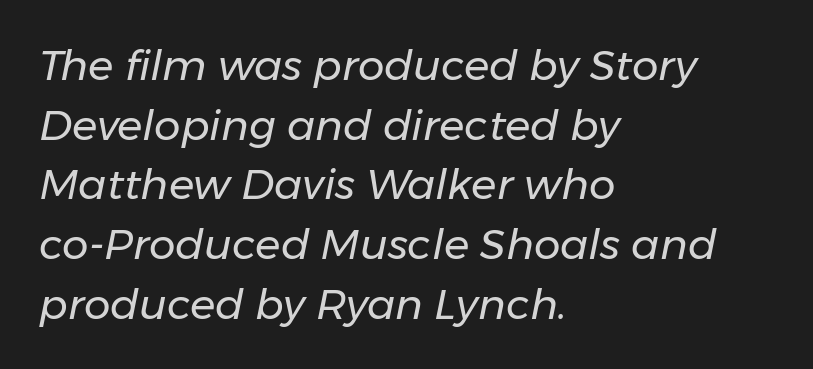
Q: Is the text bold? A: No.
Q: Is the text italic (slanted)? A: Yes, it leans right by about 11 degrees.
Q: Is the text underlined? A: No.
Q: How is the paragraph aligned? A: Left-aligned.
Q: Is the spacing between letters normal or unusually wide? A: Normal.
Q: Is the spacing between lines tight, normal or loose? A: Normal.
Q: Width (condensed, normal, or wide)? A: Normal.
Q: Stroke contrast? A: Low.
Q: x-height? A: Medium.
Q: Monospaced? A: No.
